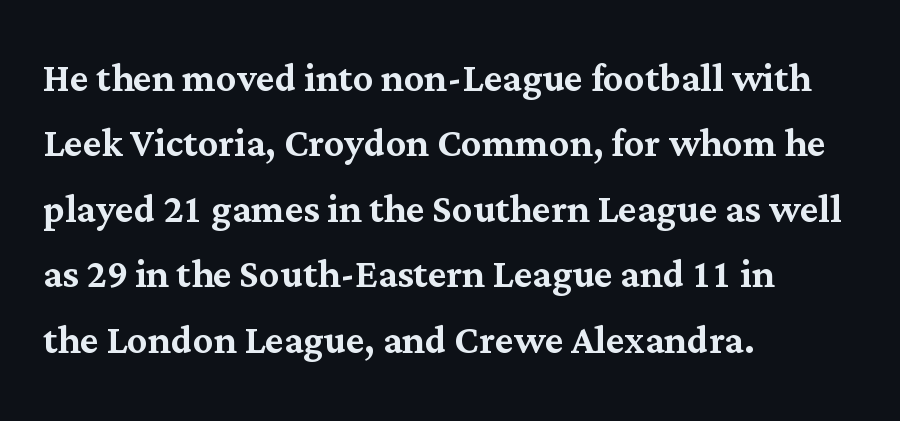
The image shows 50 px serif type, upright; set left-aligned, normal line spacing (1.31x), normal letter spacing, not underlined; medium stroke contrast and a medium x-height.
